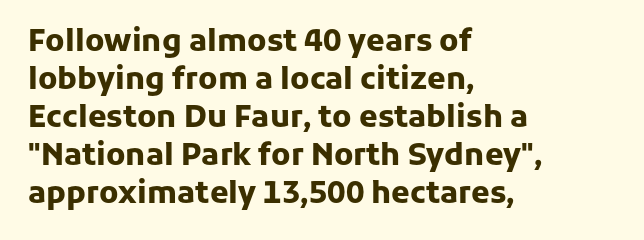
Q: Is the text bold? A: Yes.
Q: Is the text italic (slanted)? A: No, it is upright.
Q: Is the typeface a serif or a sans-serif typeface? A: Sans-serif.
Q: Is the text underlined? A: No.
Q: How is the paragraph aligned? A: Left-aligned.
Q: Is the spacing between letters normal or unusually wide? A: Normal.
Q: Is the spacing between lines tight, normal or loose? A: Normal.
Q: Width (condensed, normal, or wide)? A: Normal.
Q: Stroke contrast? A: Low.
Q: x-height? A: Medium.
Q: Monospaced? A: No.
